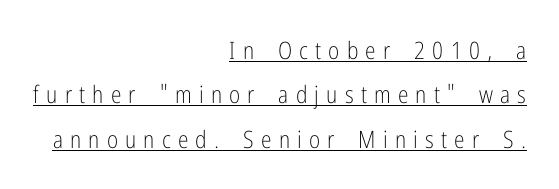
{"italic": "no", "bold": "no", "underline": "yes", "align": "right", "line_spacing_ratio": 1.85, "letter_spacing": "wide", "letter_spacing_em": 0.3, "glyph_px": 24}
